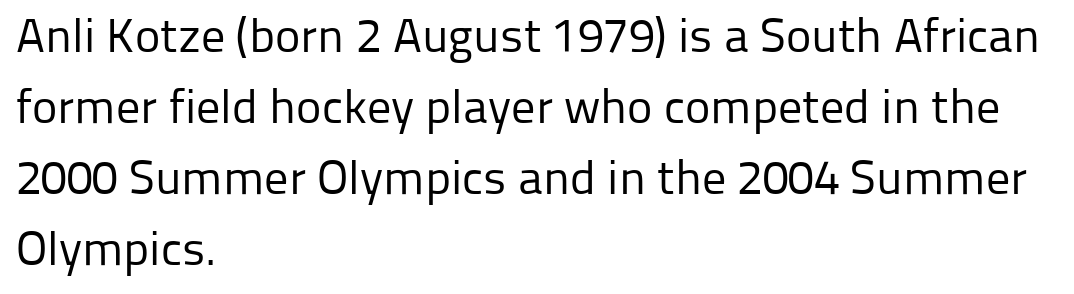
{"serif": "no", "italic": "no", "bold": "no", "weight": "regular", "width": "normal", "stroke_contrast": "low", "x_height": "medium", "monospaced": "no", "underline": "no", "align": "left", "line_spacing": "normal", "line_spacing_ratio": 1.48, "letter_spacing": "normal", "letter_spacing_em": 0.0, "glyph_px": 48}
